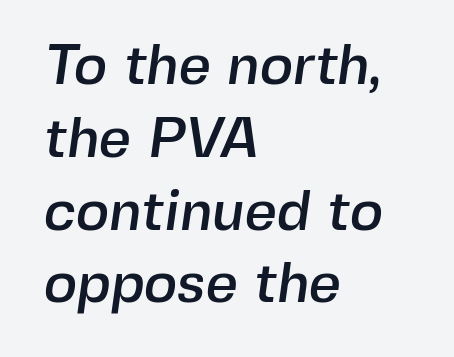
Q: Is the typeface a serif or a sans-serif typeface? A: Sans-serif.
Q: Is the text underlined? A: No.
Q: How is the paragraph aligned? A: Left-aligned.
Q: Is the spacing between letters normal or unusually wide? A: Normal.
Q: Is the spacing between lines tight, normal or loose? A: Normal.
Q: Width (condensed, normal, or wide)? A: Normal.
Q: x-height? A: Medium.
Q: Monospaced? A: No.
